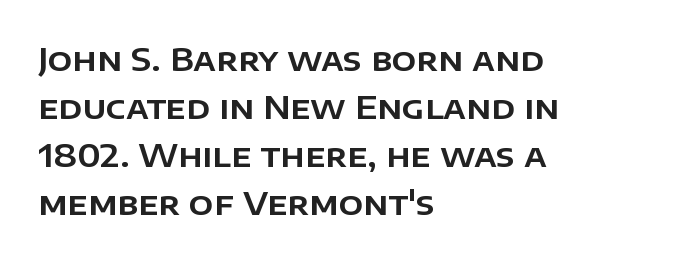
The image shows 32 px sans-serif type, upright; set left-aligned, normal line spacing (1.5x), normal letter spacing, not underlined; low stroke contrast and a large x-height.
